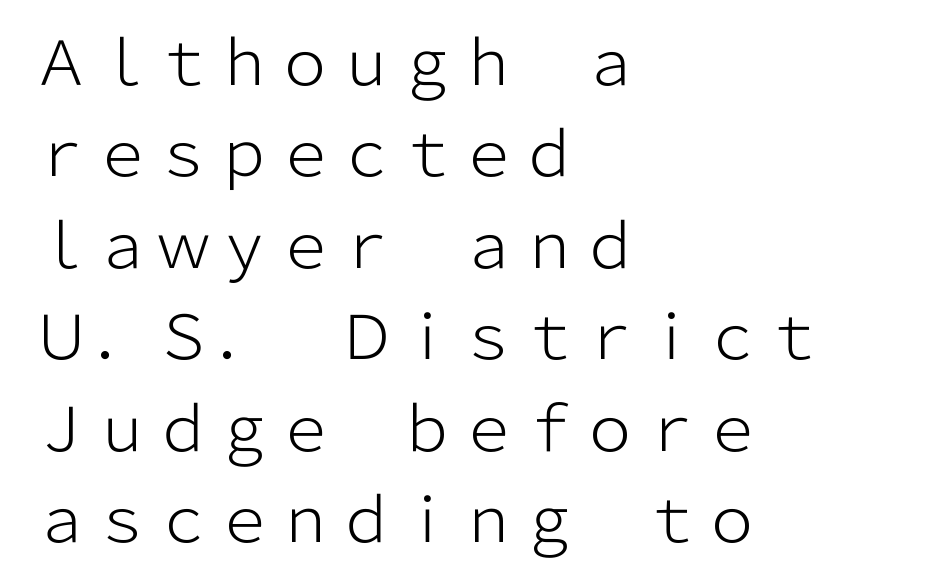
{"serif": "no", "italic": "no", "bold": "no", "weight": "light", "width": "normal", "stroke_contrast": "low", "x_height": "medium", "monospaced": "no", "underline": "no", "align": "left", "line_spacing": "normal", "line_spacing_ratio": 1.5, "letter_spacing": "normal", "letter_spacing_em": 0.0, "glyph_px": 61}
